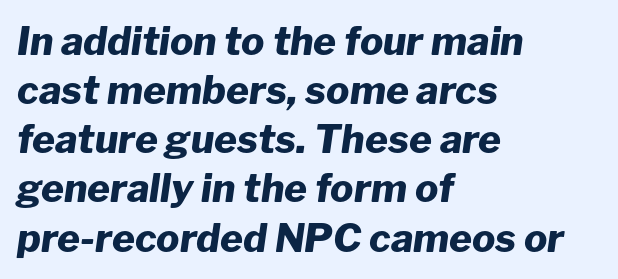
{"italic": "yes", "lean": "right", "slant_degrees": 8, "bold": "yes", "weight": "heavy", "width": "normal", "stroke_contrast": "low", "x_height": "medium", "monospaced": "no", "underline": "no", "align": "left", "line_spacing": "normal", "line_spacing_ratio": 1.26, "letter_spacing": "normal", "letter_spacing_em": 0.0, "glyph_px": 39}
